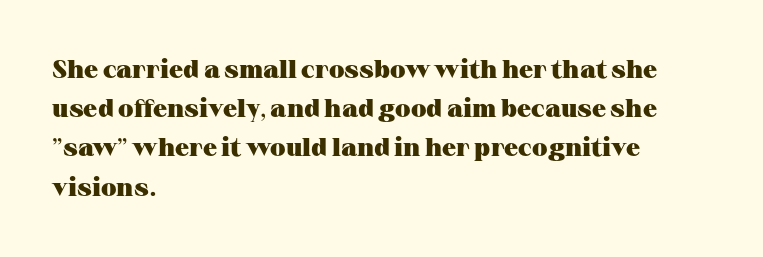
Q: Is the text bold? A: Yes.
Q: Is the text italic (slanted)? A: No, it is upright.
Q: Is the text underlined? A: No.
Q: How is the paragraph aligned? A: Left-aligned.
Q: Is the spacing between letters normal or unusually wide? A: Normal.
Q: Is the spacing between lines tight, normal or loose? A: Normal.
